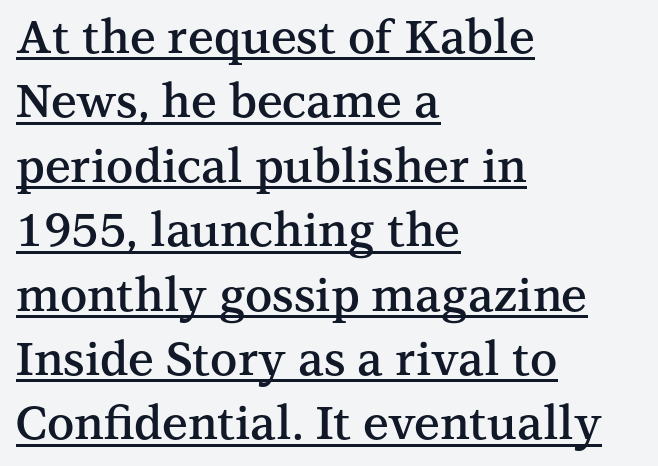
Type style note: has serifs. Line beginnings align vertically; line endings do not. Slightly chunky letters — semibold, I'd say, not full bold. Successive baselines arrive at the customary interval.
